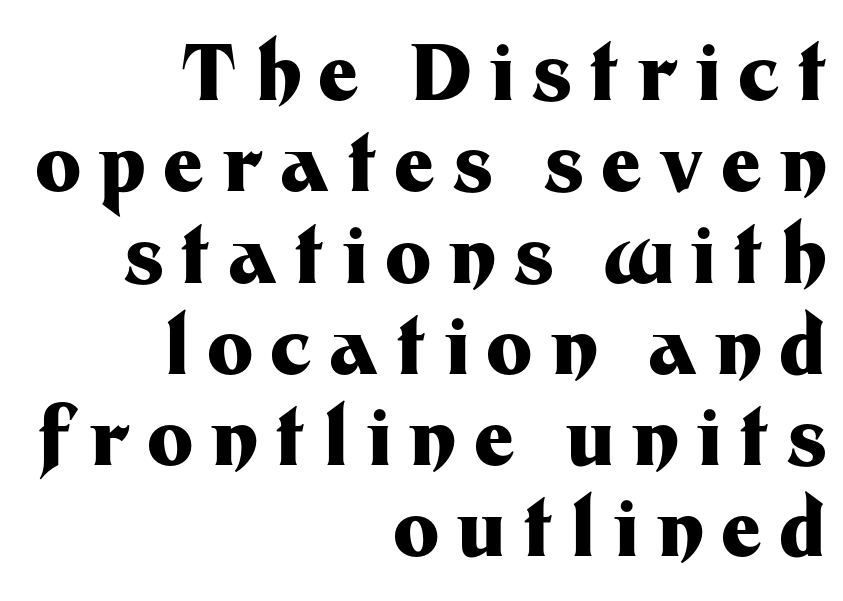
{"serif": "no", "italic": "no", "bold": "yes", "weight": "heavy", "width": "normal", "stroke_contrast": "medium", "x_height": "medium", "monospaced": "no", "underline": "no", "align": "right", "line_spacing_ratio": 1.17, "letter_spacing": "wide", "letter_spacing_em": 0.22, "glyph_px": 78}
